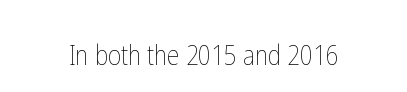
{"italic": "no", "bold": "no", "weight": "thin", "width": "condensed", "stroke_contrast": "low", "x_height": "medium", "monospaced": "no", "underline": "no", "letter_spacing": "normal", "letter_spacing_em": 0.0, "glyph_px": 28}
